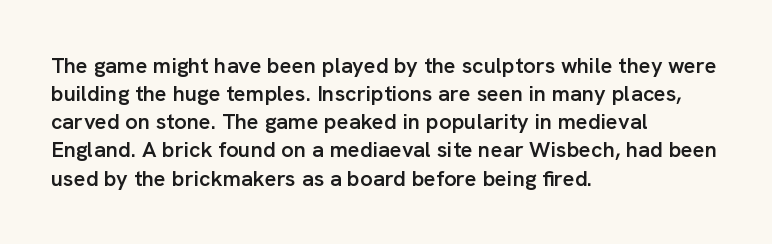
Q: Is the text bold? A: Semi-bold.
Q: Is the text italic (slanted)? A: No, it is upright.
Q: Is the text underlined? A: No.
Q: How is the paragraph aligned? A: Left-aligned.
Q: Is the spacing between letters normal or unusually wide? A: Normal.
Q: Is the spacing between lines tight, normal or loose? A: Normal.
